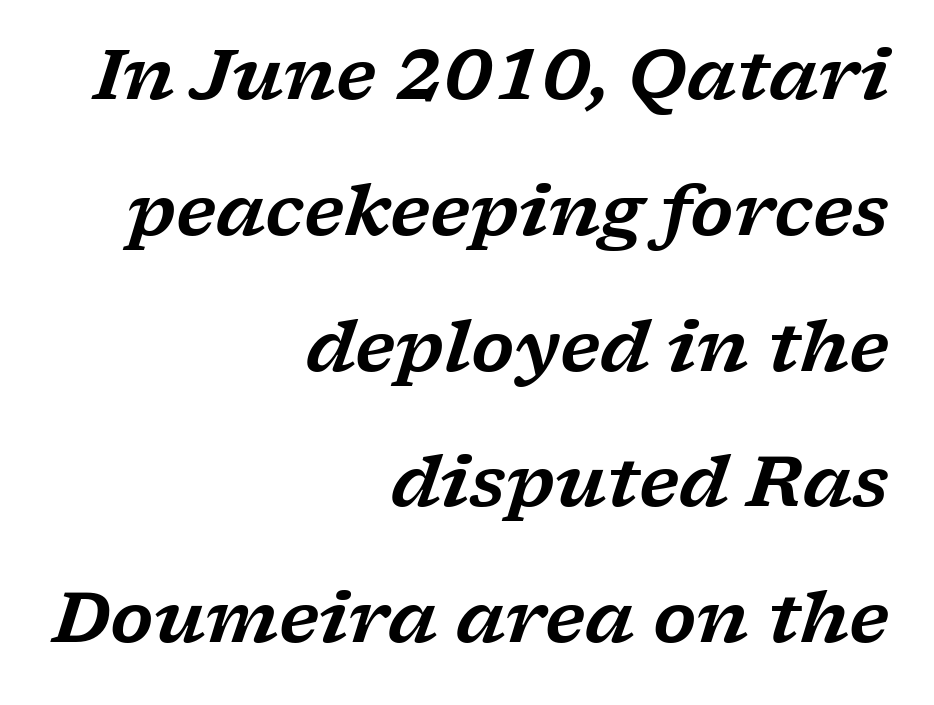
The specimen reads as italic at a glance. If you measured baseline to baseline, you'd find a long distance. The lines are quadded right. Varying glyph widths throughout — classic text-font behaviour. The string is rendered with underlining switched off. Observe the serifs anchoring each vertical stroke in this sample.
